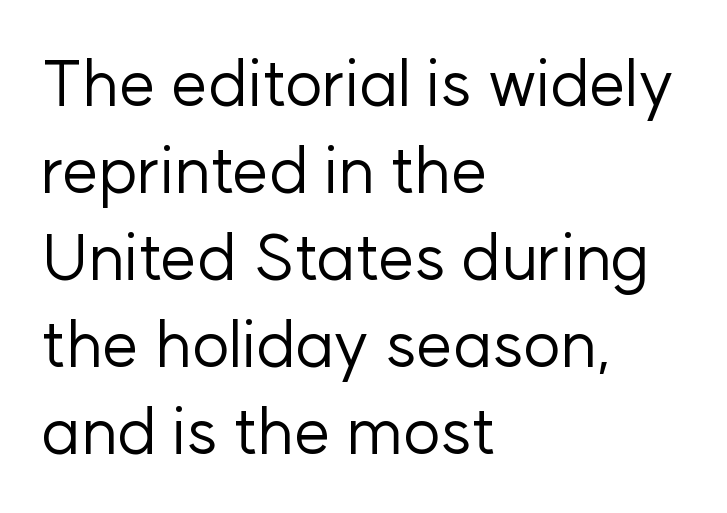
Q: Is the text bold? A: No.
Q: Is the text italic (slanted)? A: No, it is upright.
Q: Is the typeface a serif or a sans-serif typeface? A: Sans-serif.
Q: Is the text underlined? A: No.
Q: How is the paragraph aligned? A: Left-aligned.
Q: Is the spacing between letters normal or unusually wide? A: Normal.
Q: Is the spacing between lines tight, normal or loose? A: Normal.
Q: Width (condensed, normal, or wide)? A: Normal.
Q: Stroke contrast? A: Low.
Q: x-height? A: Medium.
Q: Monospaced? A: No.
